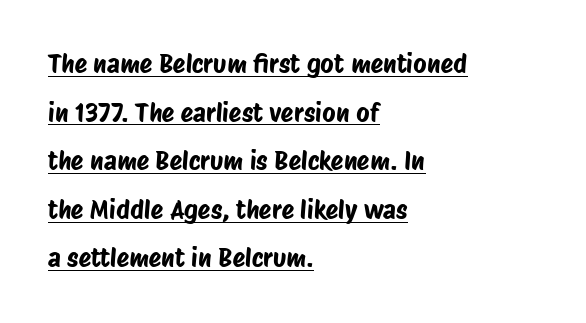
The image shows 26 px text type; set left-aligned, line spacing 1.87x, normal letter spacing, underlined.
